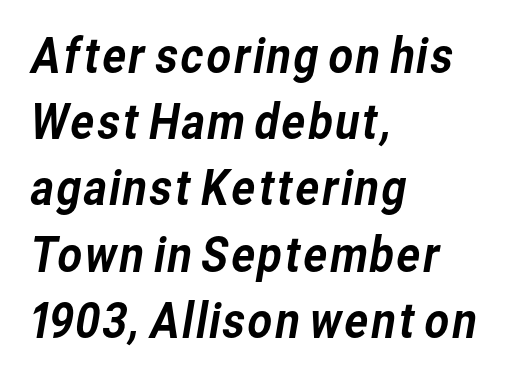
Q: Is the typeface a serif or a sans-serif typeface? A: Sans-serif.
Q: Is the text underlined? A: No.
Q: How is the paragraph aligned? A: Left-aligned.
Q: Is the spacing between letters normal or unusually wide? A: Normal.
Q: Is the spacing between lines tight, normal or loose? A: Normal.
Q: Width (condensed, normal, or wide)? A: Normal.
Q: Stroke contrast? A: Low.
Q: x-height? A: Medium.
Q: Monospaced? A: No.
